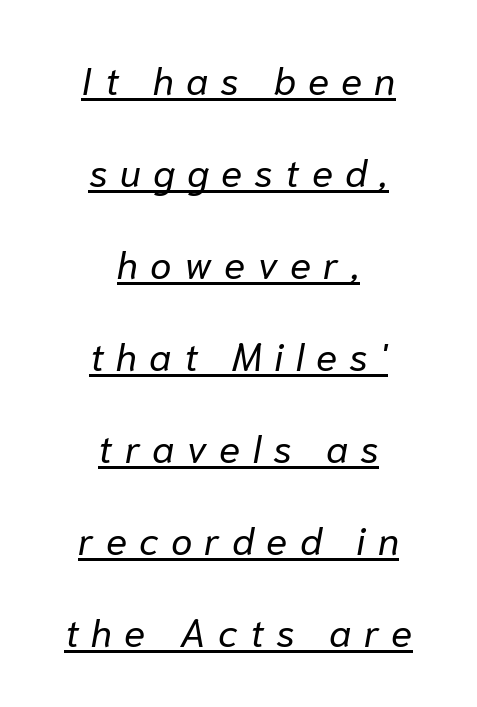
Bold? No — there's no thickening of the strokes. Students, observe the line beneath the letters — that is underlining. Each letter keeps its own natural width here, so spacing adapts to shape. The tracking jumps out immediately: characters are airy and widely separated.
